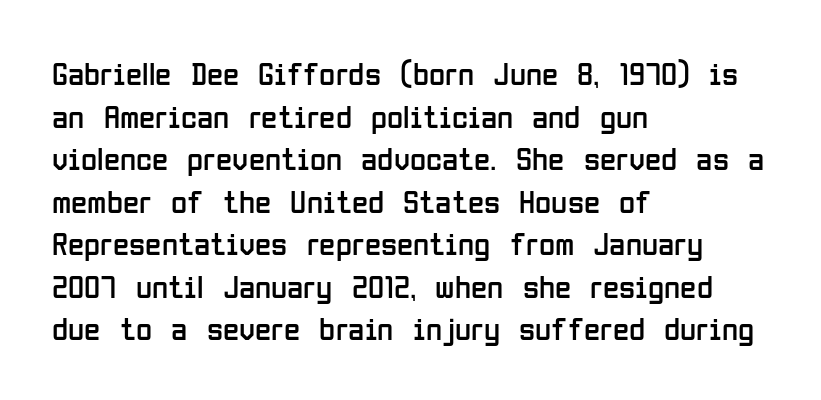
The image shows 33 px regular-weight, condensed sans-serif type, upright; set left-aligned, normal line spacing (1.29x), normal letter spacing, not underlined; low stroke contrast and a medium x-height.
